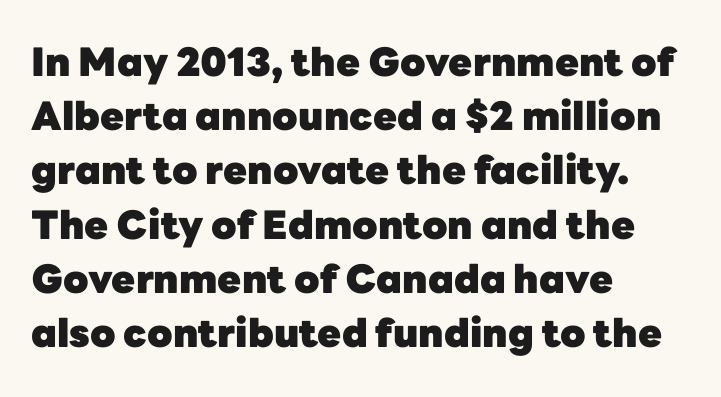
The image shows 39 px heavy sans-serif type, upright; set left-aligned, normal line spacing (1.39x), normal letter spacing, not underlined; low stroke contrast and a medium x-height.
